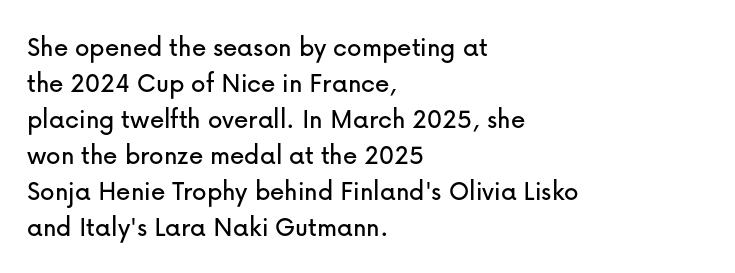
{"serif": "no", "italic": "no", "width": "normal", "stroke_contrast": "low", "x_height": "medium", "monospaced": "no", "underline": "no", "align": "left", "line_spacing_ratio": 1.24, "letter_spacing": "normal", "letter_spacing_em": 0.0, "glyph_px": 29}
